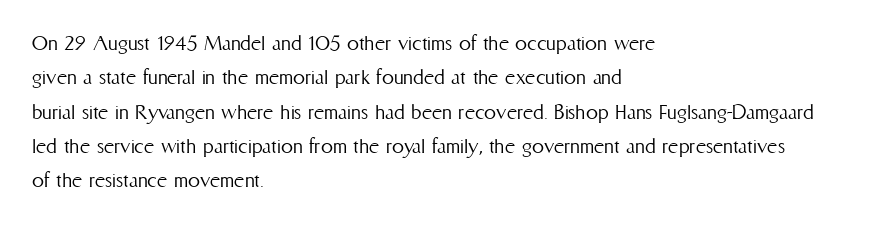
Vertical stems look standard width or narrower in stroke. Default kerning and tracking; the words read as compact shapes. These lines are set flush left with a ragged right edge. The baseline area is clear.
